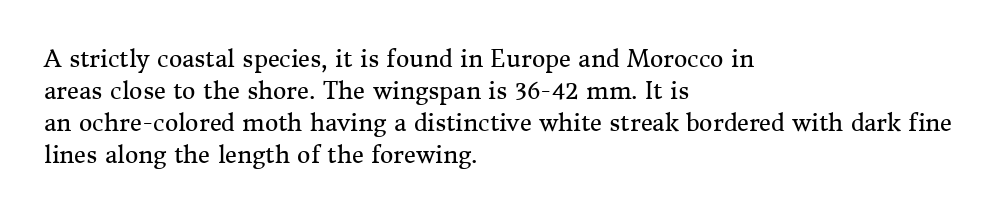
The image shows 23 px text type, upright; set left-aligned, normal line spacing (1.39x), normal letter spacing, not underlined.
